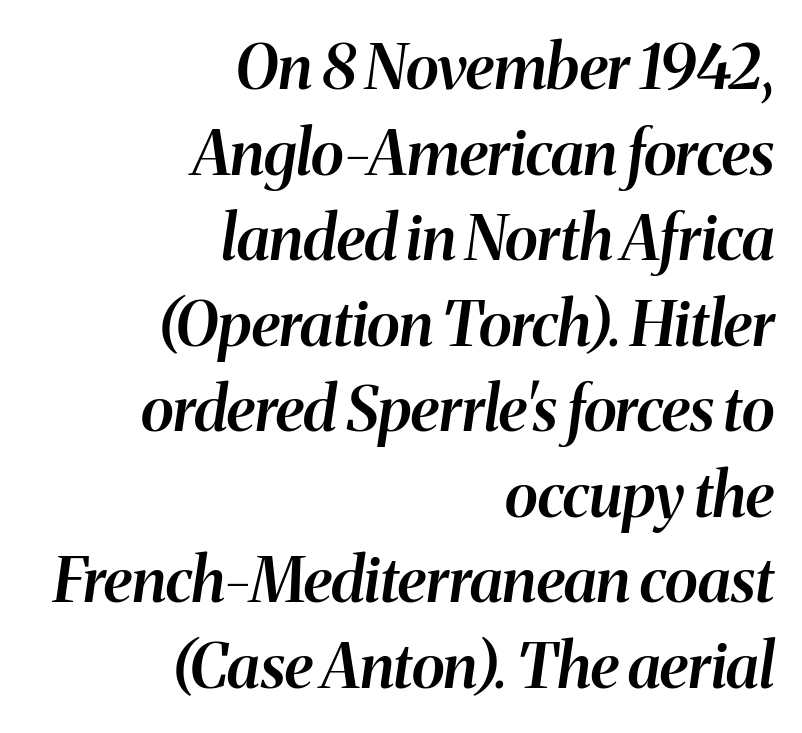
The image shows 62 px semibold type, italic (leaning right); set right-aligned, normal line spacing (1.38x), normal letter spacing, not underlined; medium stroke contrast and a medium x-height.
